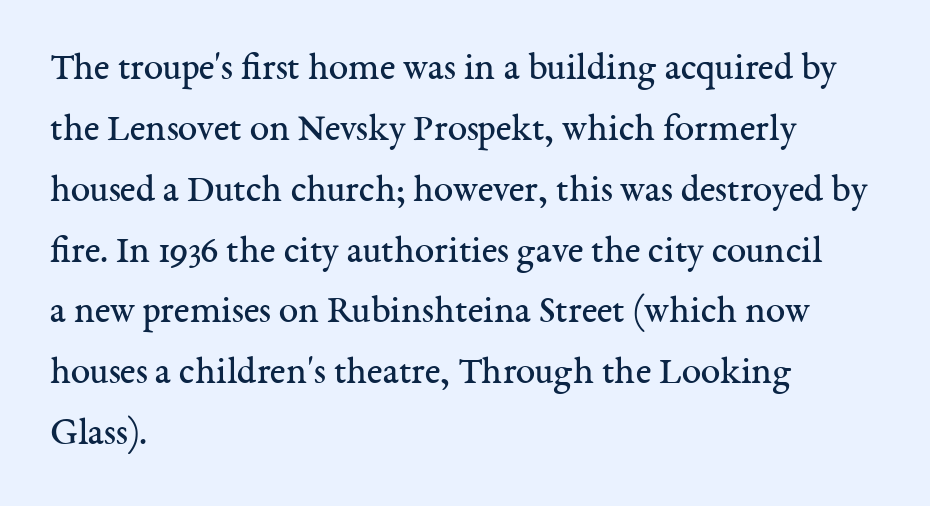
Ordinary non-slanted type is in use. These lines are set flush left with a ragged right edge. The passage shown is typed in a proportional face where columns would drift. In terms of letterform style, serifs are clearly present. Letters rest on an invisible, unmarked baseline.
